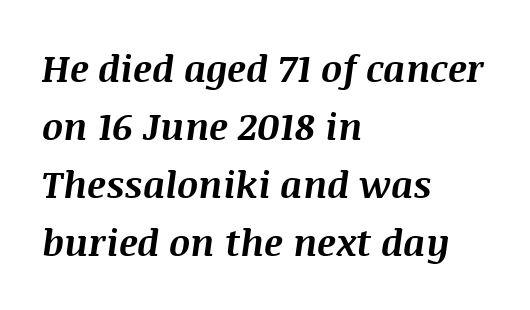
{"italic": "yes", "lean": "right", "slant_degrees": 8, "bold": "yes", "weight": "bold", "width": "normal", "stroke_contrast": "medium", "x_height": "large", "monospaced": "no", "underline": "no", "align": "left", "line_spacing": "normal", "line_spacing_ratio": 1.57, "letter_spacing": "normal", "letter_spacing_em": 0.0, "glyph_px": 37}
